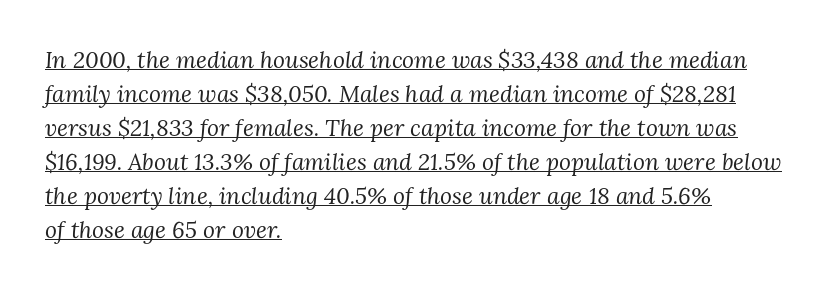
The image shows 23 px text type, italic (leaning right); set left-aligned, normal line spacing (1.48x), normal letter spacing, underlined.
